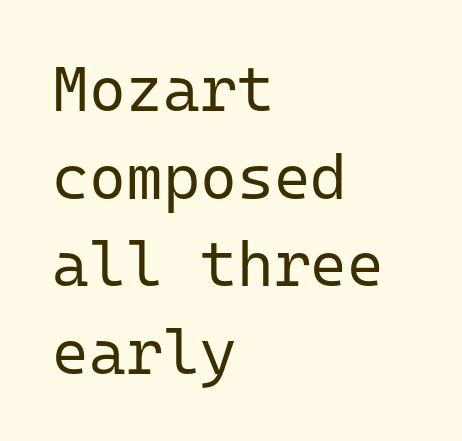
You can tell it's not italic because the verticals are truly vertical. Evenly set lines give the paragraph a standard silhouette. Fixed-width glyphs throughout — classic coding-font behaviour. Students, note that the glyphs here touch the page at normal intervals. Each stroke keeps to a modest, everyday thickness or less.
